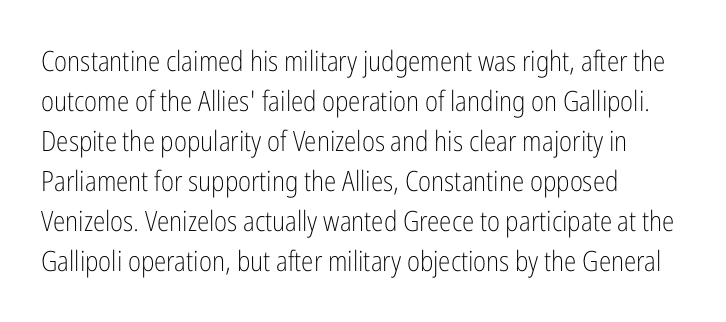
Q: Is the text bold? A: No.
Q: Is the text italic (slanted)? A: No, it is upright.
Q: Is the typeface a serif or a sans-serif typeface? A: Sans-serif.
Q: Is the text underlined? A: No.
Q: How is the paragraph aligned? A: Left-aligned.
Q: Is the spacing between letters normal or unusually wide? A: Normal.
Q: Is the spacing between lines tight, normal or loose? A: Normal.
Q: Width (condensed, normal, or wide)? A: Condensed.
Q: Stroke contrast? A: Low.
Q: x-height? A: Medium.
Q: Monospaced? A: No.
